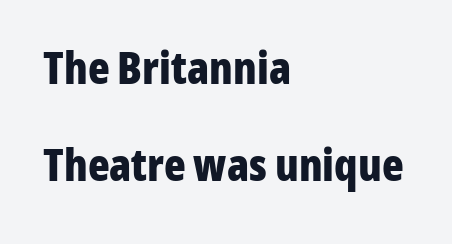
{"serif": "no", "italic": "no", "bold": "yes", "weight": "bold", "width": "condensed", "stroke_contrast": "low", "x_height": "medium", "monospaced": "no", "underline": "no", "align": "left", "line_spacing": "loose", "line_spacing_ratio": 2.16, "letter_spacing": "normal", "letter_spacing_em": 0.0, "glyph_px": 45}
